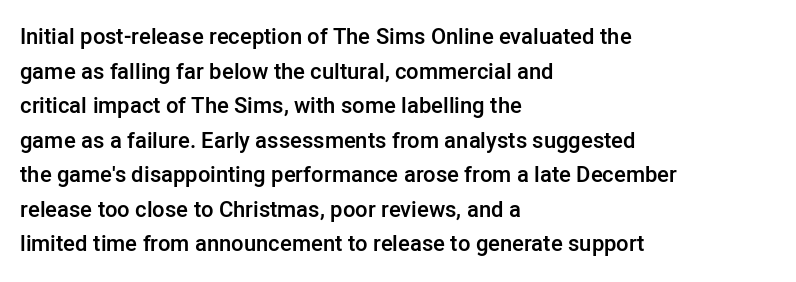
The font's upright variant was chosen for this text. Is the letter spacing exaggerated? No — it looks like the ordinary default. The face used here is a semibold: visibly heavier than regular, lighter than bold. Students, observe: this is what conventionally led text looks like. Every row of glyphs begins at an identical x-position on the left. Words float on clear page, feet unadorned.
